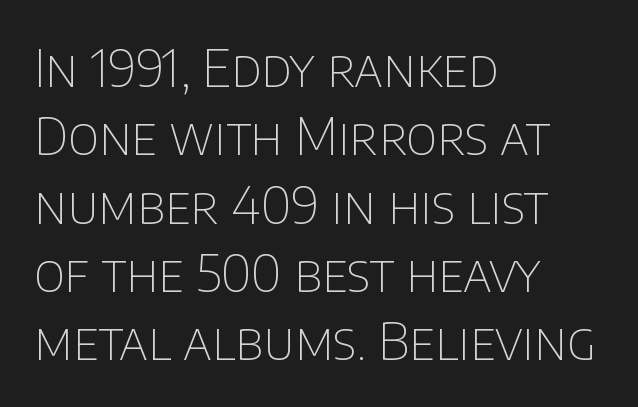
The image shows 51 px thin sans-serif type, upright; set left-aligned, normal line spacing (1.34x), normal letter spacing, not underlined; low stroke contrast and a large x-height.
